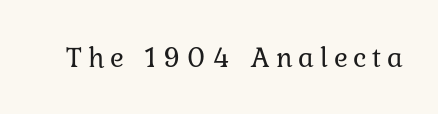
Just letters on the line, the space beneath them empty. Heft: none added — not bold. In terms of letterspacing, this is a distinctly airy, spread setting. A typesetter would call this proportional, since set widths differ per character.
